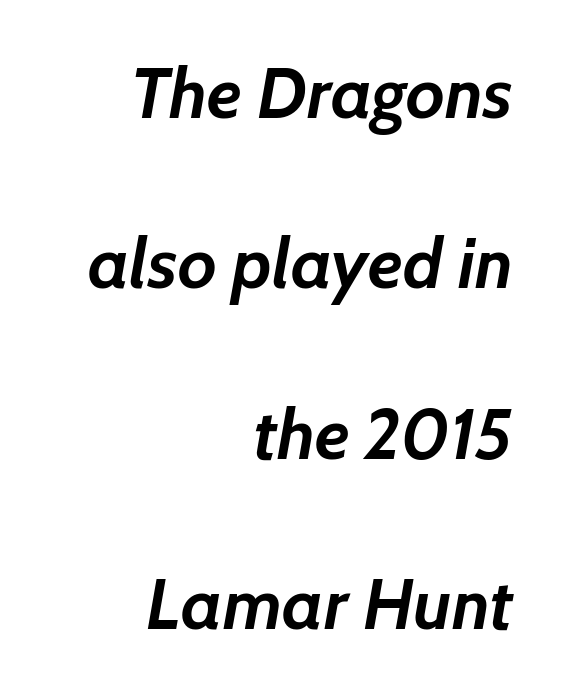
A full-strength bold gives these letters their thick strokes. The face used here is proportionally spaced, like ordinary book or web type. Students, observe: this is what heavily led, spacious text looks like. Glyph-to-glyph distance matches everyday printed text. Notice how the passage keeps a crisp vertical edge on the right only. The font's italic variant was chosen for this text.
